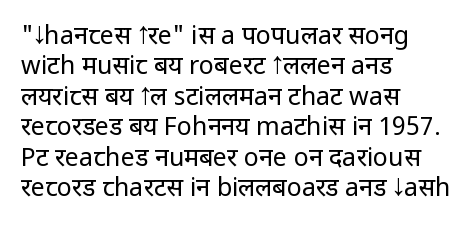
Nope, not italic — everything's standing straight. Only glyphs here, with clear space below each row. Leftover space on each line is placed entirely after the last word. The gaps between neighbouring characters are ordinary and unremarkable. A light-to-regular cut is what we see here.
